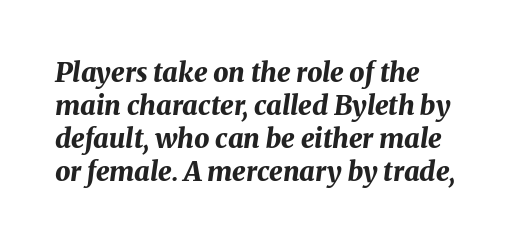
The image shows 27 px bold type, italic (leaning right); set line spacing 1.22x, normal letter spacing, not underlined.
